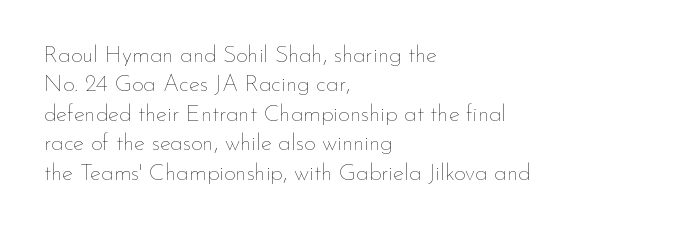
The image shows 23 px text type, upright; set left-aligned, normal line spacing (1.28x), normal letter spacing, not underlined.
